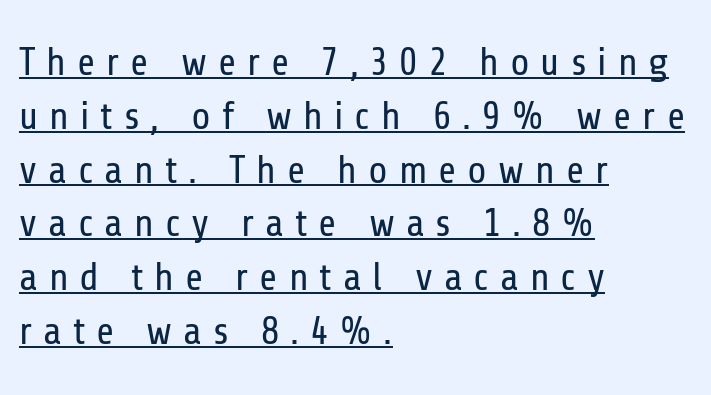
{"serif": "no", "italic": "no", "bold": "no", "weight": "regular", "width": "condensed", "stroke_contrast": "low", "x_height": "medium", "monospaced": "no", "underline": "yes", "align": "left", "line_spacing": "normal", "line_spacing_ratio": 1.38, "letter_spacing": "wide", "letter_spacing_em": 0.28, "glyph_px": 39}
